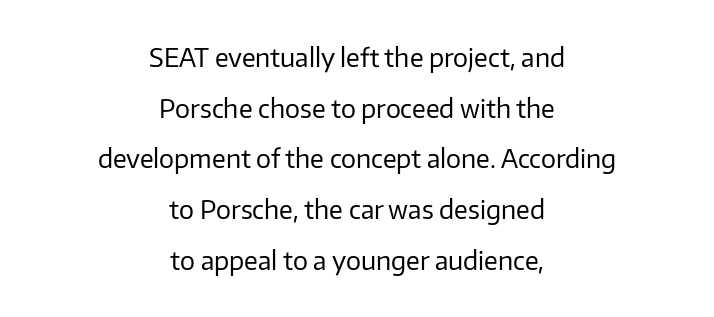
The image shows 25 px text type, upright; set centered, loose line spacing (2.03x), normal letter spacing, not underlined.
